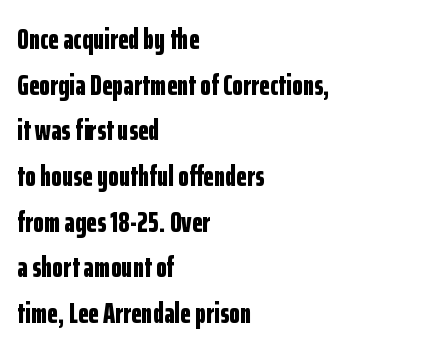
Leading: standard. Typesetter's note: full bold, strokes at maximum text heaviness. Style check: upright. The rag falls on the right side of this text block. Look at the bottom of the vertical strokes: they stop flat, with no serifs. Quick note: underline off.
